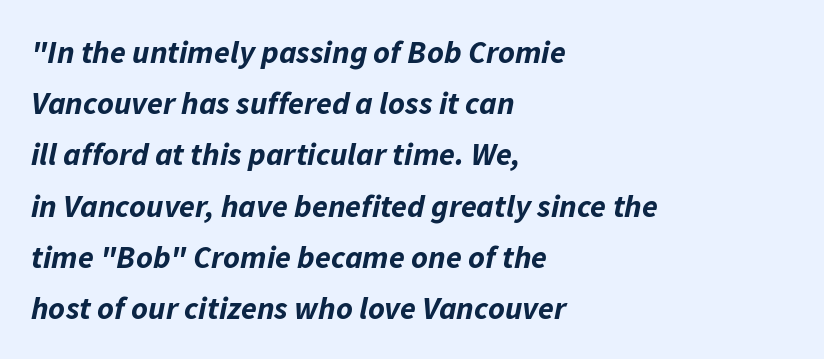
Q: Is the text bold? A: Yes.
Q: Is the text italic (slanted)? A: Yes, it leans right by about 11 degrees.
Q: Is the text underlined? A: No.
Q: How is the paragraph aligned? A: Left-aligned.
Q: Is the spacing between letters normal or unusually wide? A: Normal.
Q: Is the spacing between lines tight, normal or loose? A: Normal.
Q: Width (condensed, normal, or wide)? A: Normal.
Q: Stroke contrast? A: Low.
Q: x-height? A: Medium.
Q: Monospaced? A: No.
